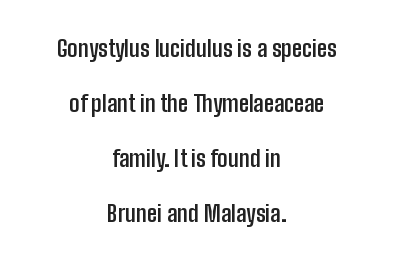
{"italic": "no", "bold": "yes", "underline": "no", "align": "center", "line_spacing": "loose", "line_spacing_ratio": 2.39, "letter_spacing": "normal", "letter_spacing_em": 0.0, "glyph_px": 23}
